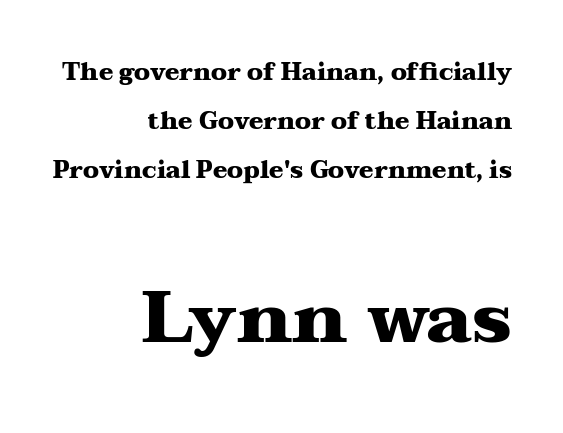
The image shows 73 px heavy, wide serif type, upright; set right-aligned, loose line spacing (2.04x), normal letter spacing, not underlined; the second (bottom) block is 3.04x larger; medium stroke contrast and a medium x-height.
